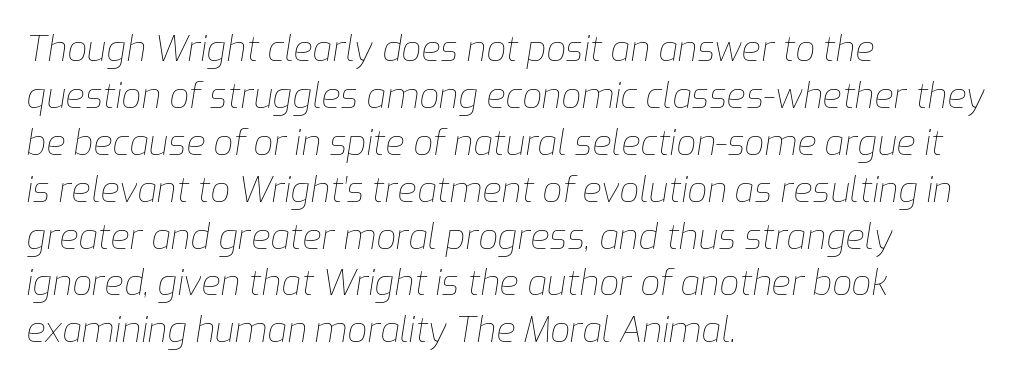
If you measured baseline to baseline, you'd find a middling distance. Each letter keeps its own natural width here, so spacing adapts to shape. The cut favours lightness, reaching ordinary text weight at its darkest. Plain, unruled lines of type.
